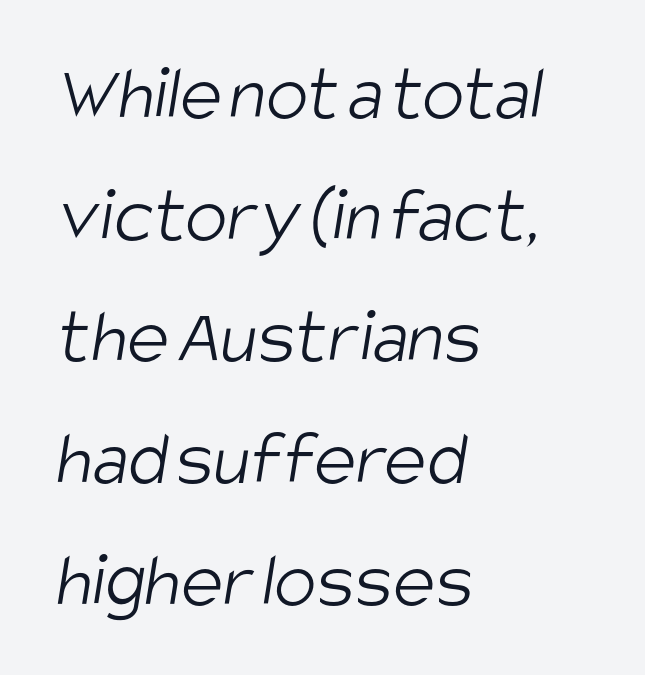
The face looks like a standard text weight, possibly lighter. Is this a fixed-width face? No — the glyphs have proportional, varying widths. A bare baseline throughout the passage. Short note: letters normally spaced.
